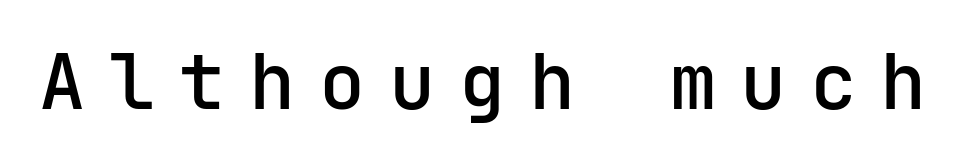
Q: Is the text italic (slanted)? A: No, it is upright.
Q: Is the typeface a serif or a sans-serif typeface? A: Sans-serif.
Q: Is the text underlined? A: No.
Q: Is the spacing between letters normal or unusually wide? A: Unusually wide.
Q: Width (condensed, normal, or wide)? A: Normal.
Q: Stroke contrast? A: Low.
Q: x-height? A: Medium.
Q: Monospaced? A: Yes.
